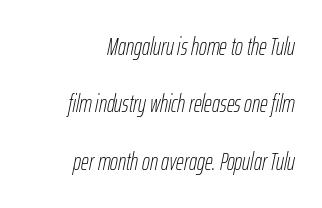
{"italic": "yes", "lean": "right", "slant_degrees": 12, "bold": "no", "underline": "no", "align": "right", "line_spacing": "loose", "line_spacing_ratio": 2.39, "letter_spacing": "normal", "letter_spacing_em": 0.0, "glyph_px": 24}
